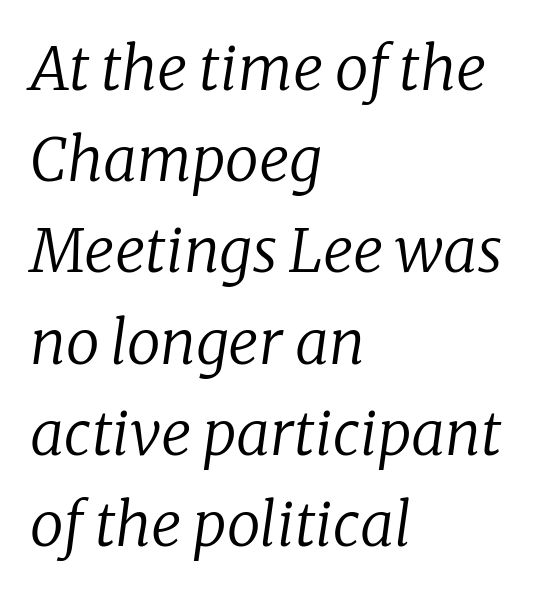
Weight: regular or lighter. Does the type have serifs? Yes, each stem ends in a small foot. Reading down the block, your eye returns to a fixed left position each line. Spacing between characters is what you'd get straight out of the box. This sample has the flowing, uneven cadence of proportional lettering. One glance says typical: line gaps are just what's usual.
